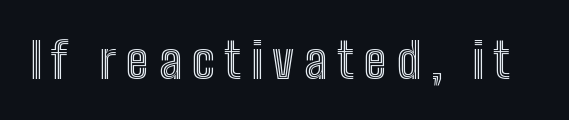
Compared with typical body copy, the letter spacing here is much looser. The font's upright variant was chosen for this text. A clean baseline with only descenders dipping below it. The face used here is proportionally spaced, like ordinary book or web type.
